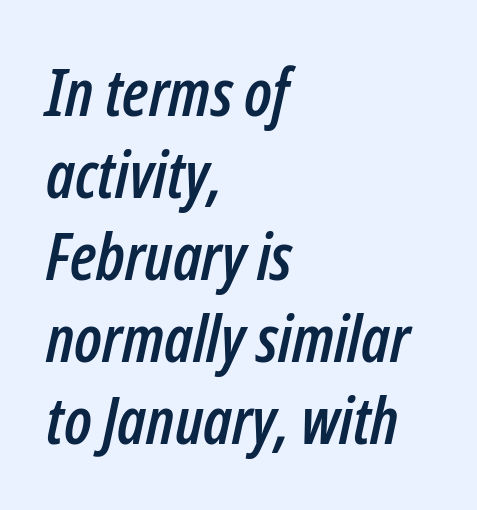
Q: Is the text italic (slanted)? A: Yes, it leans right by about 12 degrees.
Q: Is the text underlined? A: No.
Q: How is the paragraph aligned? A: Left-aligned.
Q: Is the spacing between letters normal or unusually wide? A: Normal.
Q: Is the spacing between lines tight, normal or loose? A: Normal.
Q: Width (condensed, normal, or wide)? A: Condensed.
Q: Stroke contrast? A: Low.
Q: x-height? A: Medium.
Q: Monospaced? A: No.
